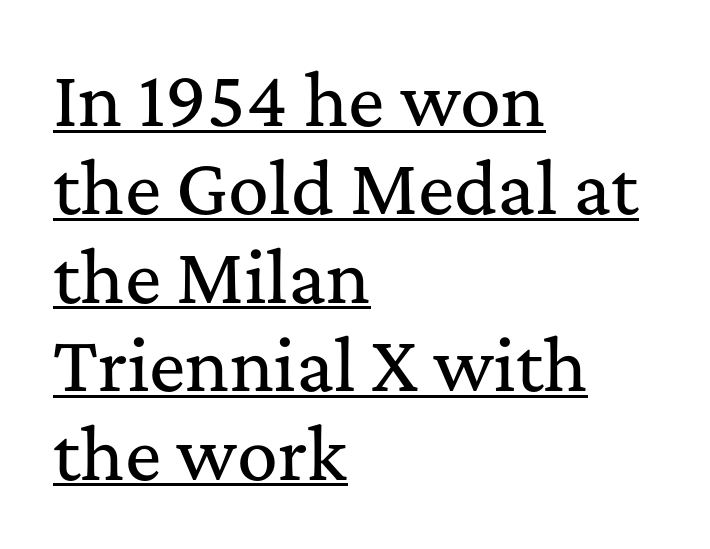
A typesetter would call this proportional, since set widths differ per character. The designer left line spacing at the default. What decoration does the sample have? An underline. The lines are quadded left. The letterforms sit shoulder to shoulder at normal distance. Each letter's strokes conclude with small projecting serifs.
